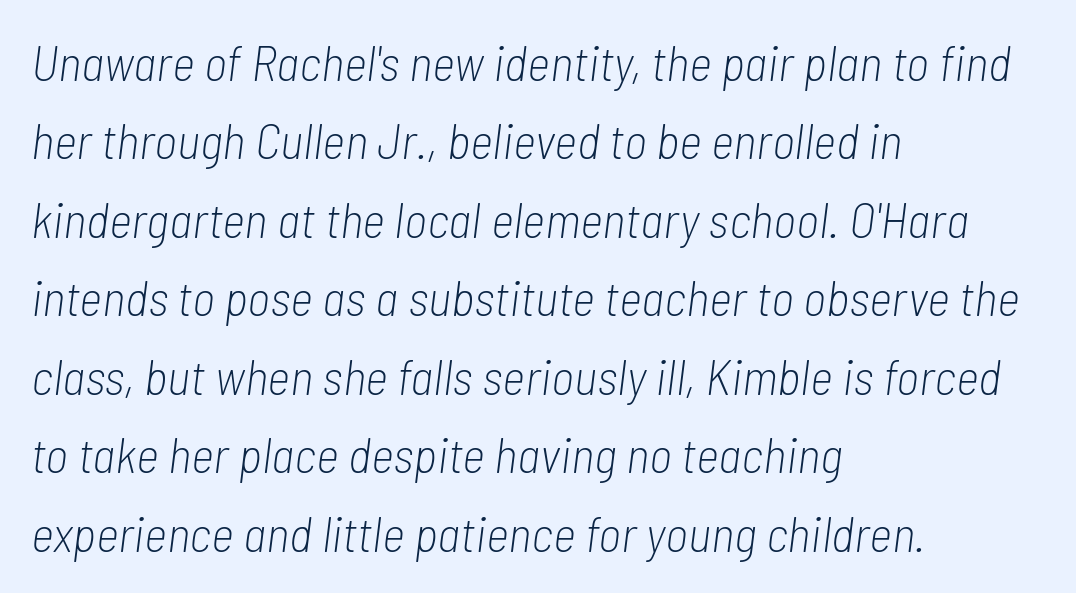
The face used here has a pronounced slope to its letters. All the whitespace from short lines collects on the right. Vertical spacing — default. This sample has the flowing, uneven cadence of proportional lettering.
